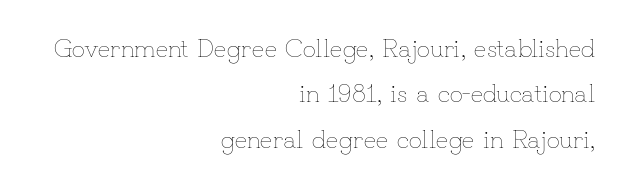
Q: Is the text bold? A: No.
Q: Is the text italic (slanted)? A: No, it is upright.
Q: Is the text underlined? A: No.
Q: How is the paragraph aligned? A: Right-aligned.
Q: Is the spacing between letters normal or unusually wide? A: Normal.
